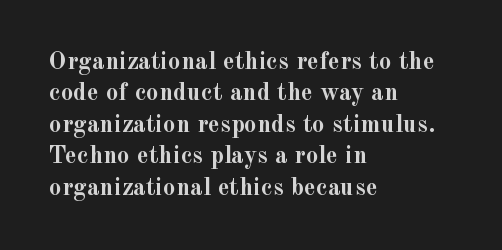
The image shows 25 px bold type, upright; set left-aligned, normal line spacing (1.26x), normal letter spacing, not underlined.
